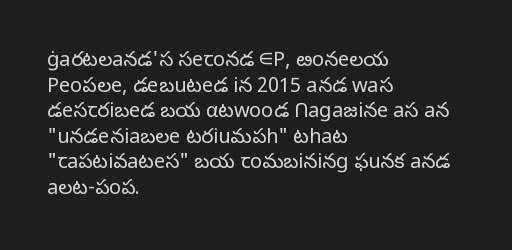
The image shows 20 px text type, upright; set left-aligned, normal line spacing (1.28x), normal letter spacing, not underlined.
